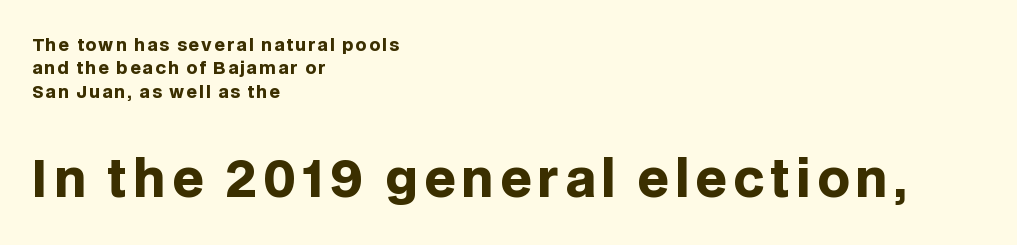
Each letter's strokes conclude bluntly, with no projecting serifs. These two chunks differ in scale, with the bottom chunk taking the larger measure. The specimen reads as upright at a glance. If you measured baseline to baseline, you'd find a middling distance. Bold? Absolutely — the strokes are thick and heavy. Horizontal alignment here is leftward, the default for most running prose.
